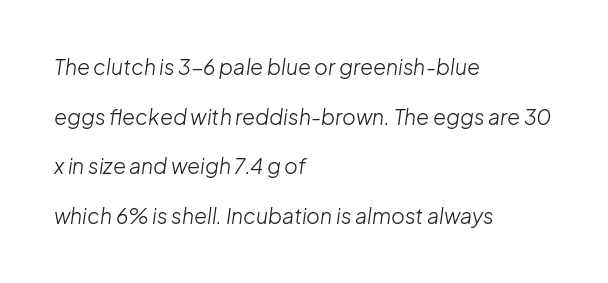
The image shows 21 px text type, italic (leaning right); set left-aligned, loose line spacing (2.36x), normal letter spacing, not underlined.
